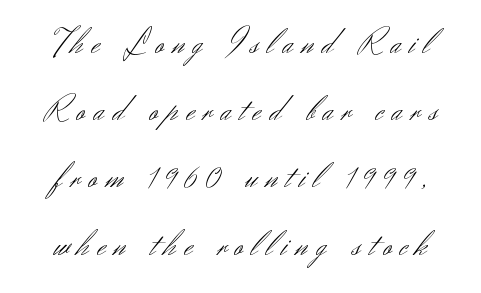
A sans-serif font was chosen for this passage. Beneath every word, the page is bare. Spacing between characters has been opened up far beyond the box default. Line starts and ends both wander, symmetrically. What's the leading like? Stretched, with rows far apart.
